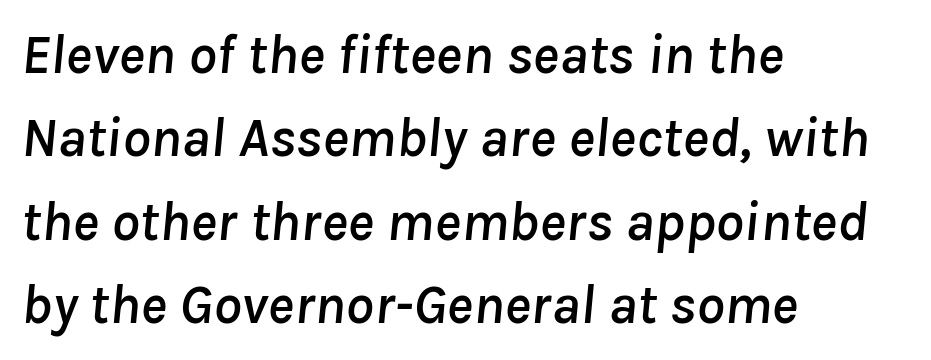
{"italic": "yes", "lean": "right", "slant_degrees": 8, "width": "normal", "stroke_contrast": "low", "x_height": "medium", "monospaced": "no", "underline": "no", "align": "left", "line_spacing": "normal", "line_spacing_ratio": 1.49, "letter_spacing": "normal", "letter_spacing_em": 0.0, "glyph_px": 56}
